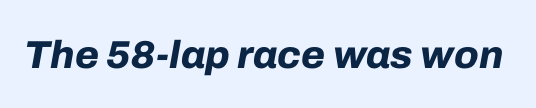
{"italic": "yes", "lean": "right", "slant_degrees": 10, "bold": "yes", "weight": "bold", "width": "normal", "stroke_contrast": "low", "x_height": "medium", "monospaced": "no", "underline": "no", "letter_spacing": "normal", "letter_spacing_em": 0.0, "glyph_px": 39}
